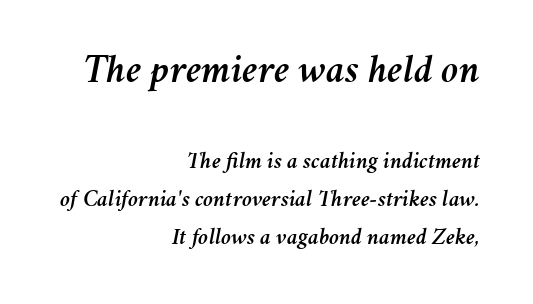
{"italic": "yes", "lean": "right", "slant_degrees": 11, "width": "normal", "stroke_contrast": "medium", "x_height": "medium", "monospaced": "no", "underline": "no", "align": "right", "line_spacing": "normal", "line_spacing_ratio": 1.65, "letter_spacing": "normal", "letter_spacing_em": 0.0, "larger_block": "first", "size_ratio": 1.74, "glyph_px": 40}
